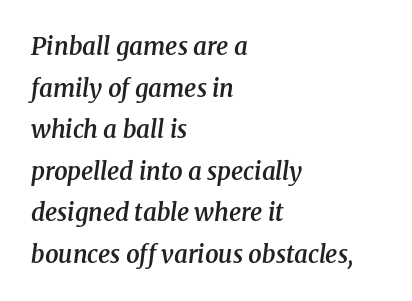
Q: Is the text bold? A: Semi-bold.
Q: Is the text italic (slanted)? A: Yes, it leans right by about 8 degrees.
Q: Is the text underlined? A: No.
Q: How is the paragraph aligned? A: Left-aligned.
Q: Is the spacing between letters normal or unusually wide? A: Normal.
